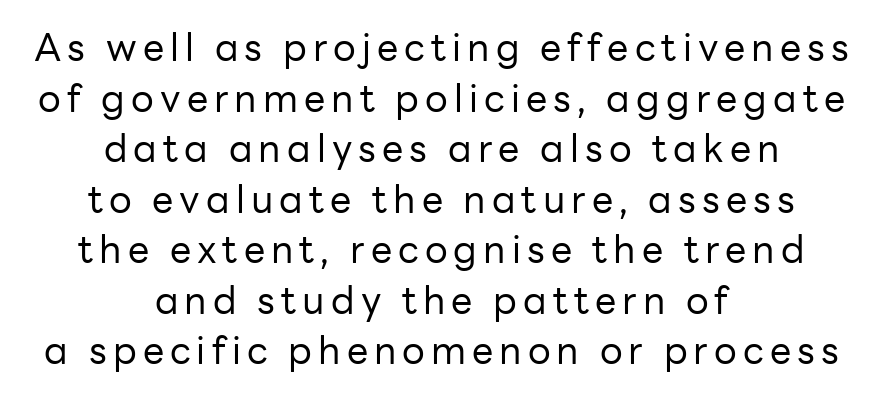
The typeface chosen for these lines omits serifs. Nope, not italic — everything's standing straight. Counters stay open thanks to moderate or lighter strokes. Short and long lines alike share a common midpoint. Varying glyph widths throughout — classic text-font behaviour. Honestly, the row spacing looks completely unremarkable.
